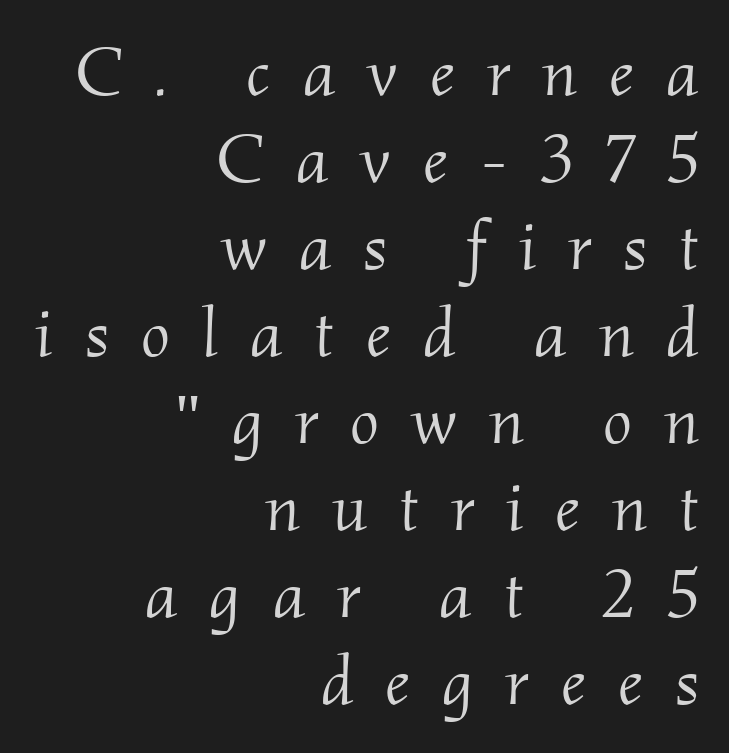
Spacing verdict: proportional, widths tailored to each character. Anything drawn beneath the words? Only blank space. Emphasis-style slanted type is in use. Is the stroke heavy? The answer is a plain regular-or-lighter.
